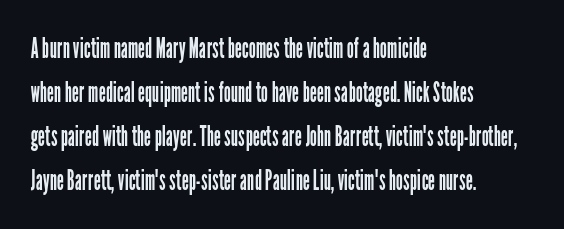
{"serif": "no", "italic": "no", "bold": "no", "weight": "regular", "width": "condensed", "stroke_contrast": "low", "x_height": "medium", "monospaced": "no", "underline": "no", "align": "left", "line_spacing": "normal", "line_spacing_ratio": 1.57, "letter_spacing": "normal", "letter_spacing_em": 0.0, "glyph_px": 28}
